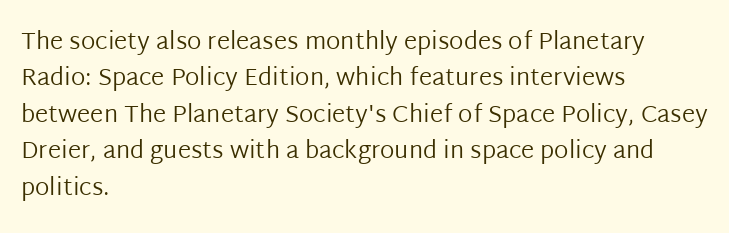
{"italic": "no", "bold": "no", "underline": "no", "align": "left", "line_spacing": "normal", "line_spacing_ratio": 1.52, "letter_spacing": "normal", "letter_spacing_em": 0.0, "glyph_px": 24}
